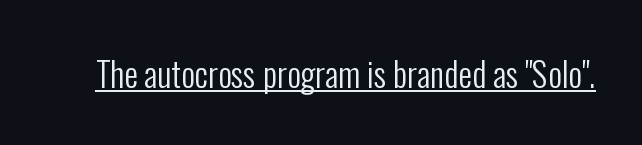
{"serif": "no", "italic": "no", "bold": "no", "weight": "regular", "width": "condensed", "stroke_contrast": "low", "x_height": "medium", "monospaced": "no", "underline": "yes", "letter_spacing": "normal", "letter_spacing_em": 0.0, "glyph_px": 34}
